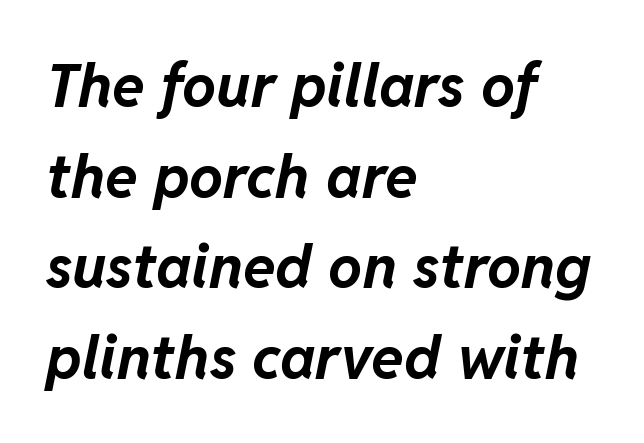
The image shows 60 px bold type, italic (leaning right); set left-aligned, normal line spacing (1.51x), normal letter spacing, not underlined; low stroke contrast and a medium x-height.
